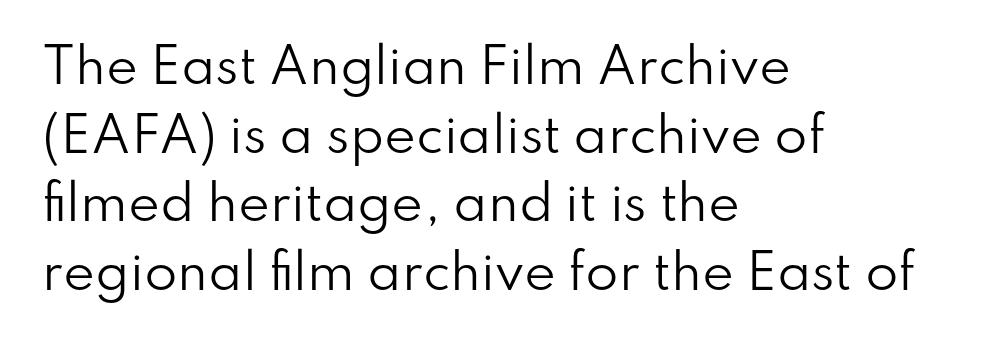
Q: Is the text bold? A: No.
Q: Is the text italic (slanted)? A: No, it is upright.
Q: Is the typeface a serif or a sans-serif typeface? A: Sans-serif.
Q: Is the text underlined? A: No.
Q: How is the paragraph aligned? A: Left-aligned.
Q: Is the spacing between letters normal or unusually wide? A: Normal.
Q: Is the spacing between lines tight, normal or loose? A: Normal.
Q: Width (condensed, normal, or wide)? A: Normal.
Q: Stroke contrast? A: Low.
Q: x-height? A: Small.
Q: Monospaced? A: No.
